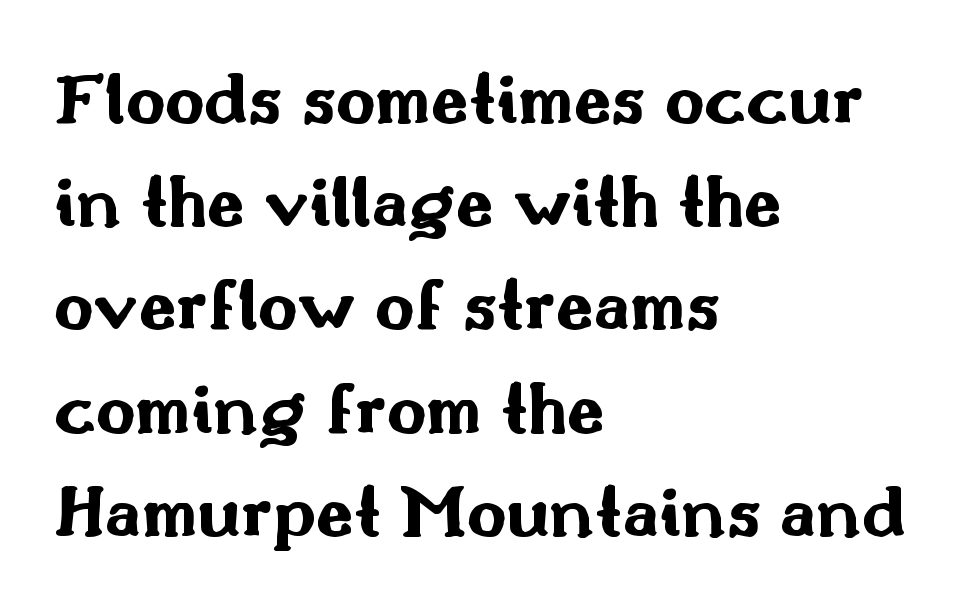
{"serif": "no", "italic": "no", "bold": "yes", "weight": "bold", "width": "wide", "stroke_contrast": "medium", "x_height": "small", "monospaced": "no", "underline": "no", "align": "left", "line_spacing": "normal", "line_spacing_ratio": 1.34, "letter_spacing": "normal", "letter_spacing_em": 0.0, "glyph_px": 77}
